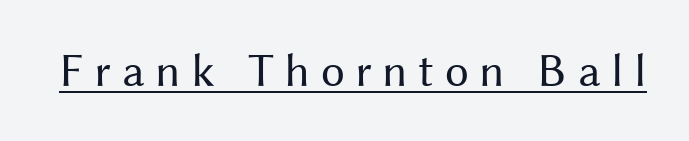
Q: Is the text bold? A: No.
Q: Is the text italic (slanted)? A: No, it is upright.
Q: Is the typeface a serif or a sans-serif typeface? A: Sans-serif.
Q: Is the text underlined? A: Yes.
Q: Is the spacing between letters normal or unusually wide? A: Unusually wide.
Q: Width (condensed, normal, or wide)? A: Normal.
Q: Stroke contrast? A: Medium.
Q: x-height? A: Medium.
Q: Monospaced? A: No.
